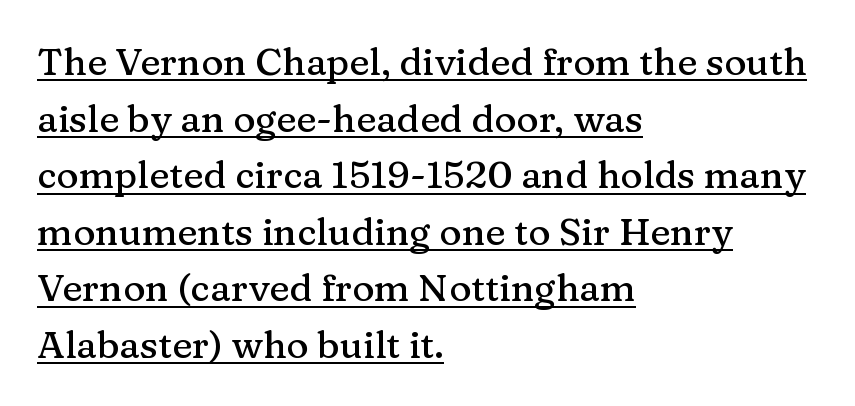
The rendering uses a moderate line-height, typical for paragraphs. If you drew a line through each stem, it would be perfectly vertical. The words here are underlined. Each word holds together tightly as a unit, with standard inter-letter gaps. These lines are rendered in a variable-pitch font. Font category for this specimen: serif.
